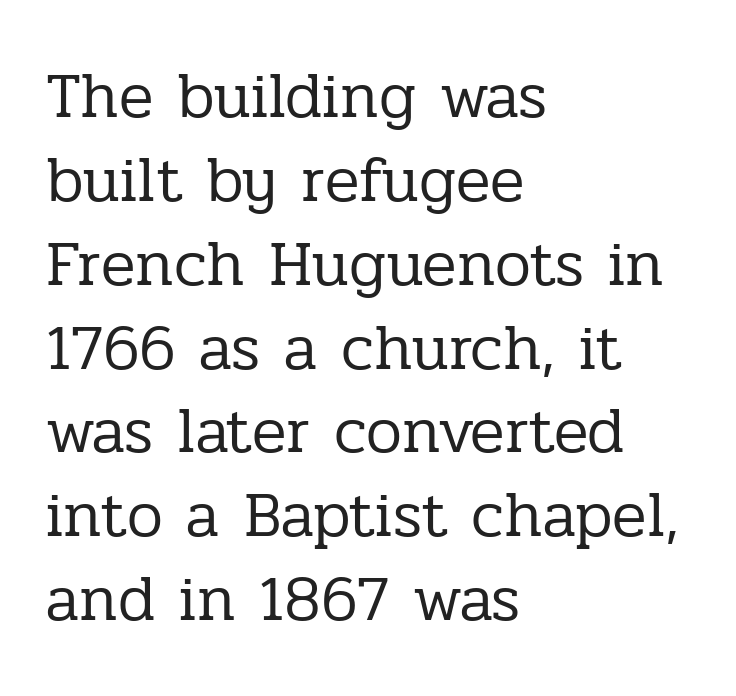
Q: Is the text bold? A: No.
Q: Is the text italic (slanted)? A: No, it is upright.
Q: Is the typeface a serif or a sans-serif typeface? A: Serif.
Q: Is the text underlined? A: No.
Q: How is the paragraph aligned? A: Left-aligned.
Q: Is the spacing between letters normal or unusually wide? A: Normal.
Q: Is the spacing between lines tight, normal or loose? A: Normal.
Q: Width (condensed, normal, or wide)? A: Normal.
Q: Stroke contrast? A: Low.
Q: x-height? A: Medium.
Q: Monospaced? A: No.
